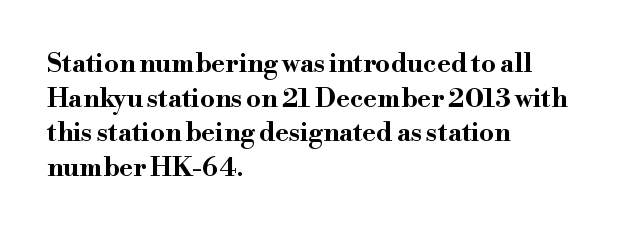
Do the letters lean? They stand straight. Standard letterfit; no display-style spreading of the glyphs. The strip under each line holds only bare page. The rendering anchors every line to the left-hand side. The glyphs have the mass of a bold cut. Quick note: interline space is typical.
